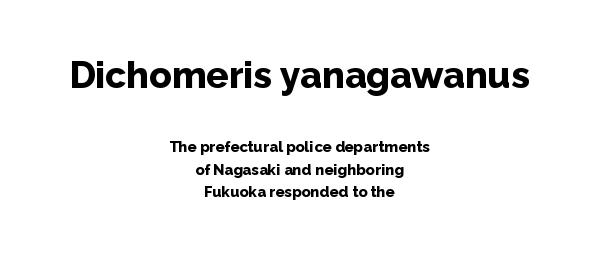
Q: Is the text bold? A: Yes.
Q: Is the text italic (slanted)? A: No, it is upright.
Q: Is the typeface a serif or a sans-serif typeface? A: Sans-serif.
Q: Is the text underlined? A: No.
Q: How is the paragraph aligned? A: Centered.
Q: Is the spacing between letters normal or unusually wide? A: Normal.
Q: Is the spacing between lines tight, normal or loose? A: Normal.
Q: Which block of text is set in a larger size, the first (top) or the second (bottom)? A: The first (top) one.
Q: Width (condensed, normal, or wide)? A: Normal.
Q: Stroke contrast? A: Low.
Q: x-height? A: Medium.
Q: Monospaced? A: No.
